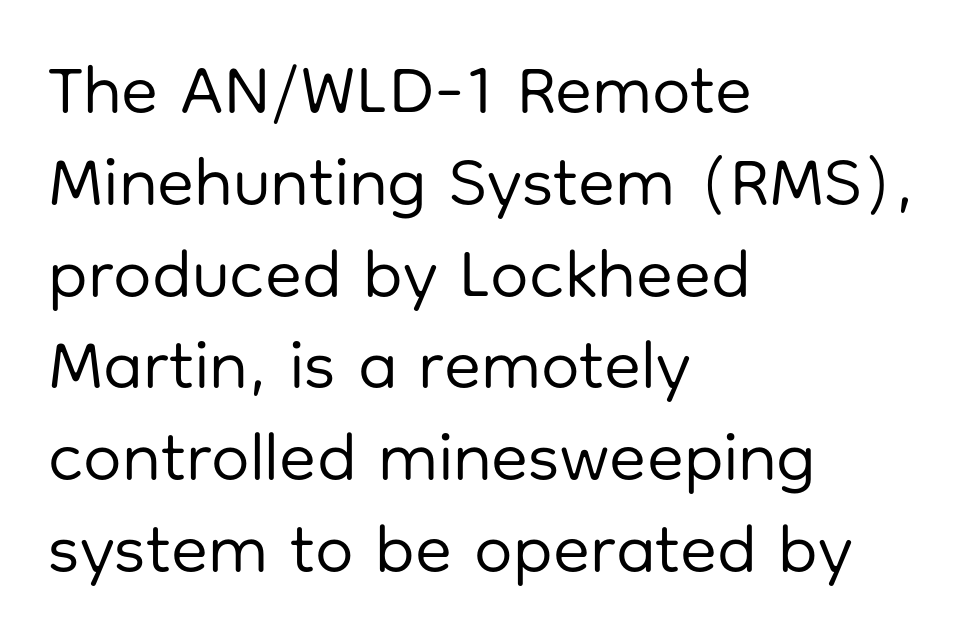
The letters stand upright; this is a roman face. A typesetter would call this proportional, since set widths differ per character. Is there much room between lines? A standard amount, neither cramped nor airy. The rendering anchors every line to the left-hand side. Is this a heavy cut? Hardly; it is regular or lighter.
